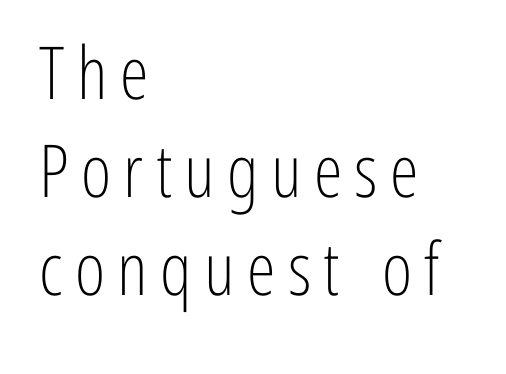
Q: Is the text bold? A: No.
Q: Is the text italic (slanted)? A: No, it is upright.
Q: Is the typeface a serif or a sans-serif typeface? A: Sans-serif.
Q: Is the text underlined? A: No.
Q: How is the paragraph aligned? A: Left-aligned.
Q: Is the spacing between lines tight, normal or loose? A: Normal.
Q: Width (condensed, normal, or wide)? A: Condensed.
Q: Stroke contrast? A: Low.
Q: x-height? A: Medium.
Q: Monospaced? A: No.
